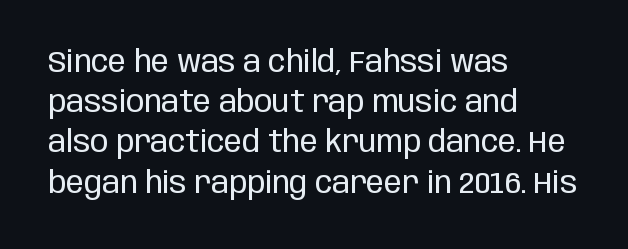
Q: Is the text bold? A: No.
Q: Is the text italic (slanted)? A: No, it is upright.
Q: Is the typeface a serif or a sans-serif typeface? A: Sans-serif.
Q: Is the text underlined? A: No.
Q: How is the paragraph aligned? A: Left-aligned.
Q: Is the spacing between letters normal or unusually wide? A: Normal.
Q: Is the spacing between lines tight, normal or loose? A: Normal.
Q: Width (condensed, normal, or wide)? A: Condensed.
Q: Stroke contrast? A: Low.
Q: x-height? A: Large.
Q: Monospaced? A: No.
